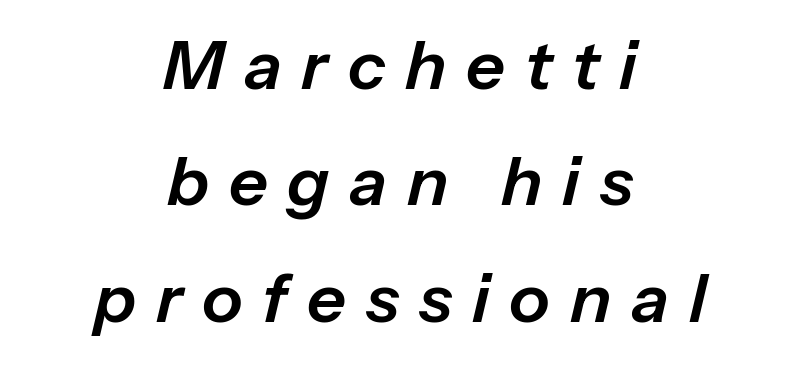
A typesetter would call this proportional, since set widths differ per character. The rendering positions every line midway between the sides. The letterforms stand isolated, each surrounded by extra space. The space beneath each line is pristine and unruled. Is the type slanted? Yes — the strokes lean at a clear angle.
